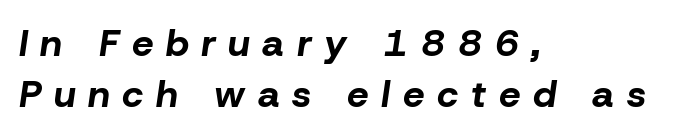
There is plenty of visible air inserted between adjacent glyphs. This is oblique type, the kind used for emphasis or titles. Interline gaps are of average width in this sample. Where is the straight margin? On the left.
